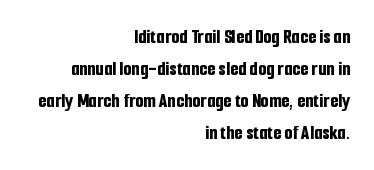
{"italic": "no", "bold": "yes", "underline": "no", "align": "right", "line_spacing": "normal", "line_spacing_ratio": 1.52, "letter_spacing": "normal", "letter_spacing_em": 0.0, "glyph_px": 21}
